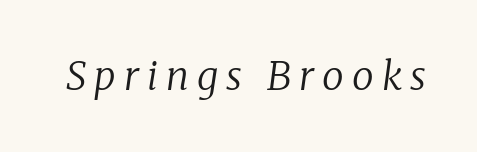
Q: Is the text bold? A: No.
Q: Is the text italic (slanted)? A: Yes, it leans right by about 8 degrees.
Q: Is the typeface a serif or a sans-serif typeface? A: Serif.
Q: Is the text underlined? A: No.
Q: Is the spacing between letters normal or unusually wide? A: Unusually wide.
Q: Width (condensed, normal, or wide)? A: Normal.
Q: Stroke contrast? A: Low.
Q: x-height? A: Medium.
Q: Monospaced? A: No.
